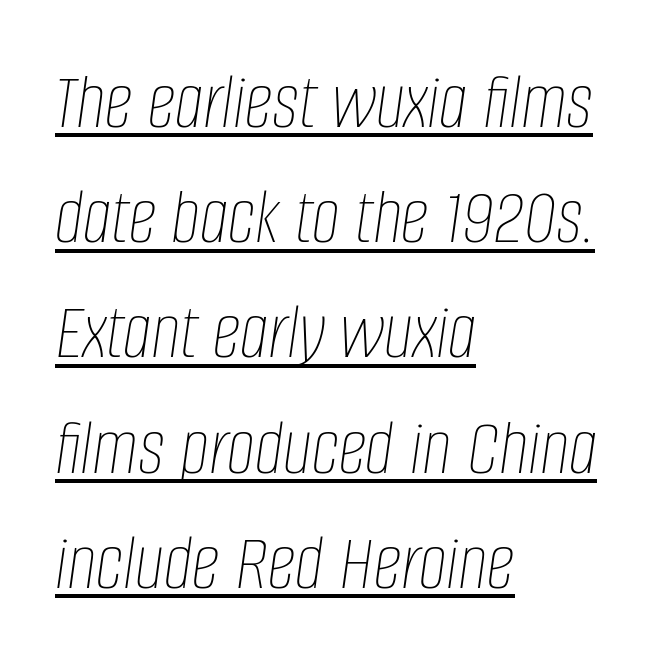
{"italic": "yes", "lean": "right", "slant_degrees": 8, "bold": "no", "weight": "thin", "width": "condensed", "stroke_contrast": "low", "x_height": "large", "monospaced": "no", "underline": "yes", "align": "left", "line_spacing": "normal", "line_spacing_ratio": 1.44, "letter_spacing": "normal", "letter_spacing_em": 0.0, "glyph_px": 80}
